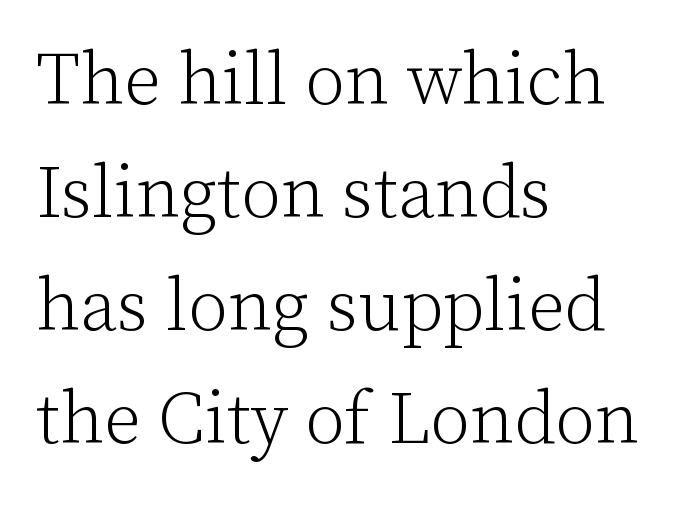
The image shows 73 px light serif type, upright; set left-aligned, normal line spacing (1.55x), normal letter spacing, not underlined; low stroke contrast and a medium x-height.
